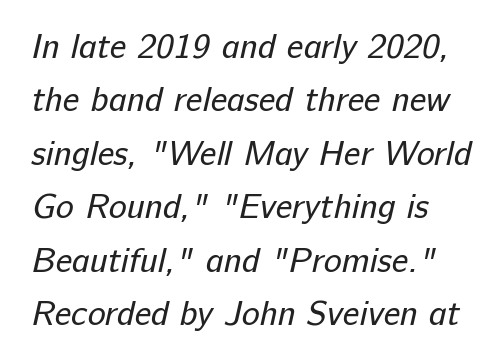
{"serif": "no", "bold": "no", "weight": "regular", "width": "normal", "stroke_contrast": "low", "x_height": "medium", "monospaced": "no", "underline": "no", "align": "left", "line_spacing": "normal", "line_spacing_ratio": 1.57, "letter_spacing": "normal", "letter_spacing_em": 0.0, "glyph_px": 34}
